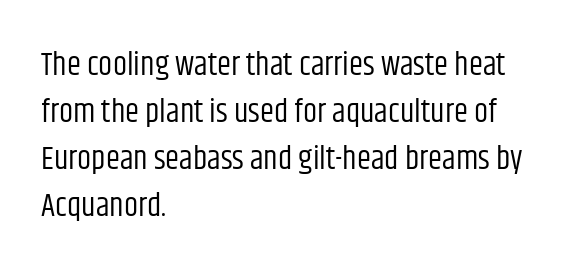
The image shows 32 px regular-weight, condensed sans-serif type, upright; set left-aligned, normal line spacing (1.47x), normal letter spacing, not underlined; low stroke contrast and a large x-height.
